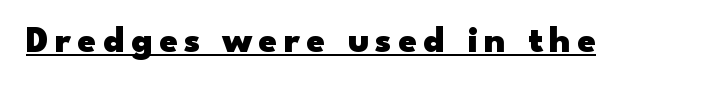
{"serif": "no", "italic": "no", "bold": "yes", "weight": "heavy", "width": "wide", "stroke_contrast": "low", "x_height": "small", "monospaced": "no", "underline": "yes", "glyph_px": 37}
